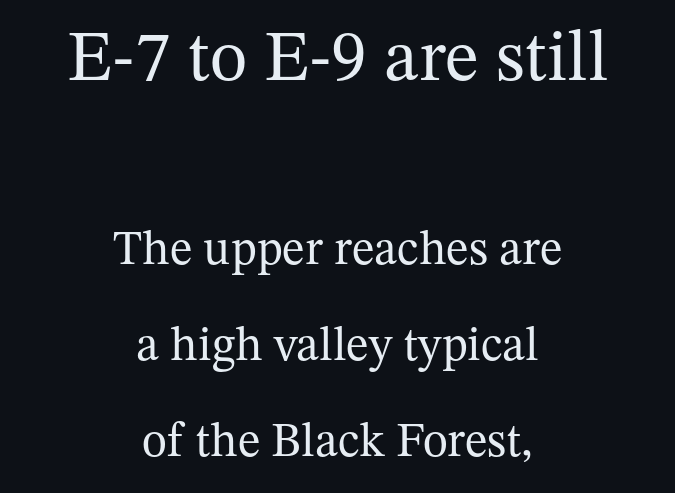
Q: Is the text bold? A: No.
Q: Is the text italic (slanted)? A: No, it is upright.
Q: Is the typeface a serif or a sans-serif typeface? A: Serif.
Q: Is the text underlined? A: No.
Q: How is the paragraph aligned? A: Centered.
Q: Is the spacing between letters normal or unusually wide? A: Normal.
Q: Is the spacing between lines tight, normal or loose? A: Loose.
Q: Which block of text is set in a larger size, the first (top) or the second (bottom)? A: The first (top) one.
Q: Width (condensed, normal, or wide)? A: Normal.
Q: Stroke contrast? A: Medium.
Q: x-height? A: Medium.
Q: Monospaced? A: No.
